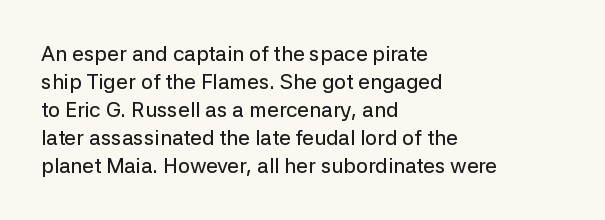
If you measured baseline to baseline, you'd find a middling distance. Descenders are the only things crossing below the line. The lines in this sample share a left origin and differ only in where they stop. Letter spacing: default. Quick note: not italic, upright.
